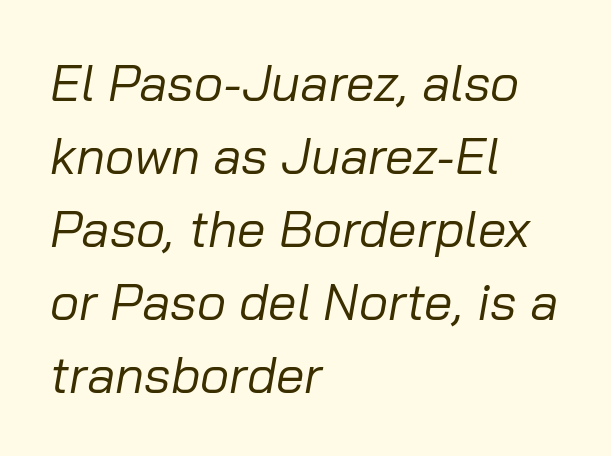
Q: Is the text bold? A: No.
Q: Is the text italic (slanted)? A: Yes, it leans right by about 10 degrees.
Q: Is the text underlined? A: No.
Q: How is the paragraph aligned? A: Left-aligned.
Q: Is the spacing between letters normal or unusually wide? A: Normal.
Q: Is the spacing between lines tight, normal or loose? A: Normal.
Q: Width (condensed, normal, or wide)? A: Normal.
Q: Stroke contrast? A: Low.
Q: x-height? A: Medium.
Q: Monospaced? A: No.
